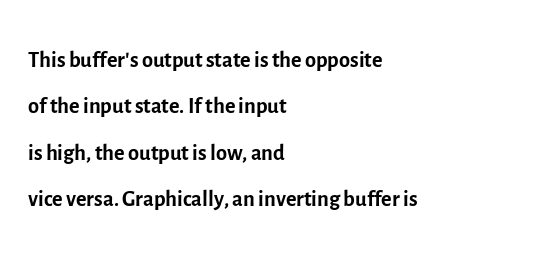
The image shows 32 px regular-weight sans-serif type, upright; set left-aligned, normal line spacing (1.45x), normal letter spacing, not underlined; a medium x-height.
